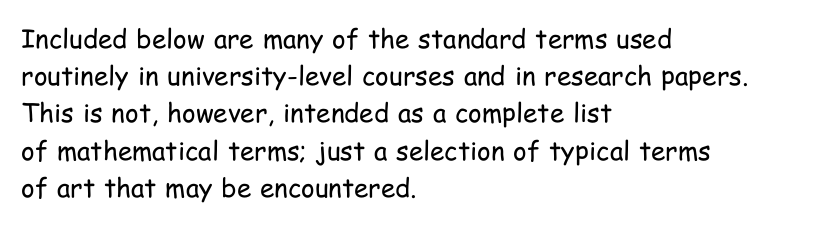
Q: Is the text bold? A: No.
Q: Is the text italic (slanted)? A: No, it is upright.
Q: Is the text underlined? A: No.
Q: How is the paragraph aligned? A: Left-aligned.
Q: Is the spacing between letters normal or unusually wide? A: Normal.
Q: Is the spacing between lines tight, normal or loose? A: Normal.
